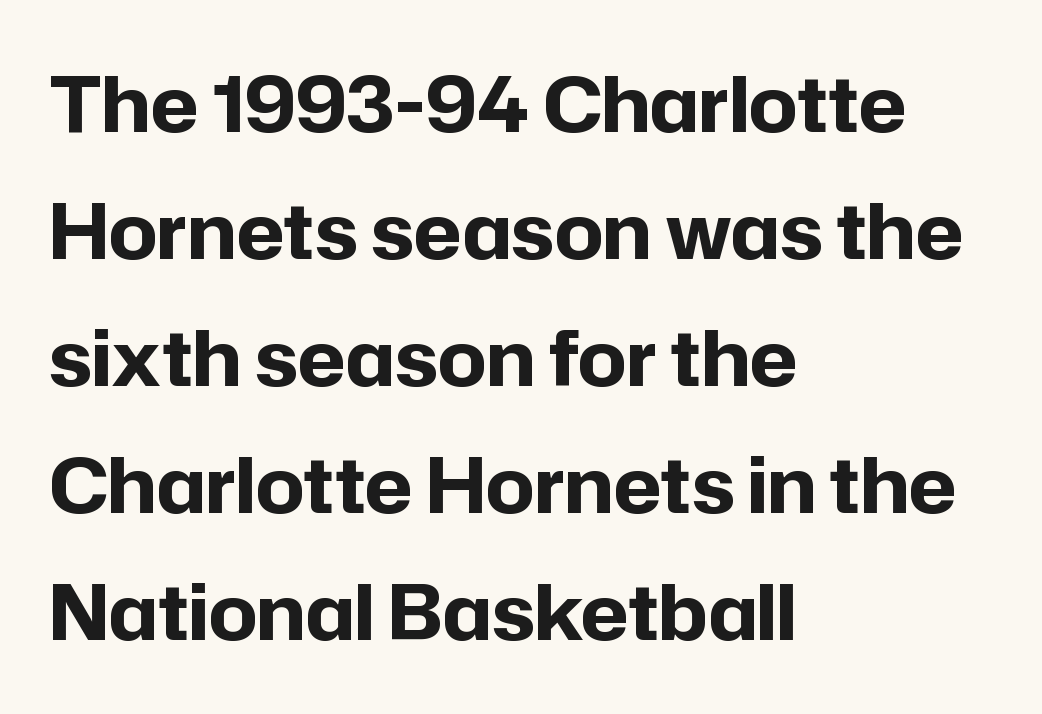
Q: Is the text bold? A: Yes.
Q: Is the text italic (slanted)? A: No, it is upright.
Q: Is the typeface a serif or a sans-serif typeface? A: Sans-serif.
Q: Is the text underlined? A: No.
Q: How is the paragraph aligned? A: Left-aligned.
Q: Is the spacing between letters normal or unusually wide? A: Normal.
Q: Is the spacing between lines tight, normal or loose? A: Normal.
Q: Width (condensed, normal, or wide)? A: Normal.
Q: Stroke contrast? A: Low.
Q: x-height? A: Medium.
Q: Monospaced? A: No.
